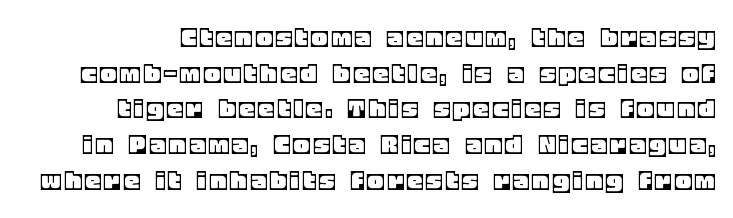
Here the designer chose a conventional face with non-uniform glyph widths. Honestly, there is no underline to notice here at all. The lettering holds an erect, upright posture throughout.
